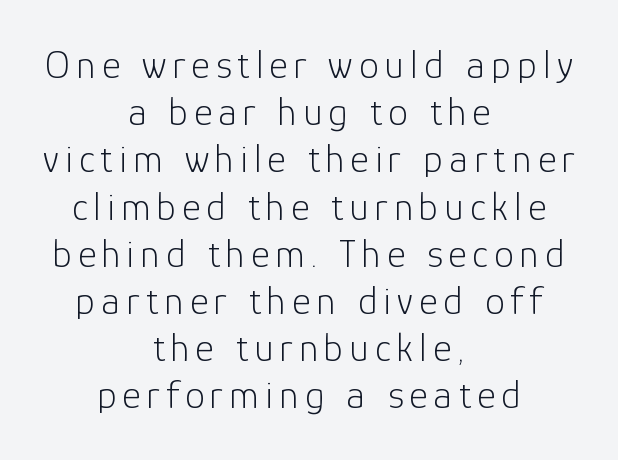
Q: Is the text bold? A: No.
Q: Is the text italic (slanted)? A: No, it is upright.
Q: Is the typeface a serif or a sans-serif typeface? A: Sans-serif.
Q: Is the text underlined? A: No.
Q: How is the paragraph aligned? A: Centered.
Q: Width (condensed, normal, or wide)? A: Normal.
Q: Stroke contrast? A: Low.
Q: x-height? A: Medium.
Q: Monospaced? A: No.
